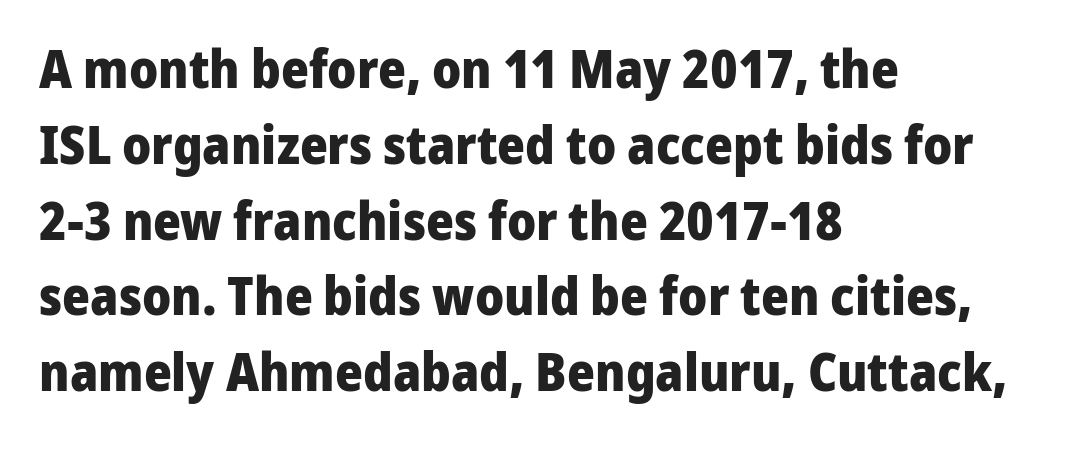
Q: Is the text bold? A: Yes.
Q: Is the text italic (slanted)? A: No, it is upright.
Q: Is the typeface a serif or a sans-serif typeface? A: Sans-serif.
Q: Is the text underlined? A: No.
Q: How is the paragraph aligned? A: Left-aligned.
Q: Is the spacing between letters normal or unusually wide? A: Normal.
Q: Is the spacing between lines tight, normal or loose? A: Normal.
Q: Width (condensed, normal, or wide)? A: Normal.
Q: Stroke contrast? A: Low.
Q: x-height? A: Medium.
Q: Monospaced? A: No.
